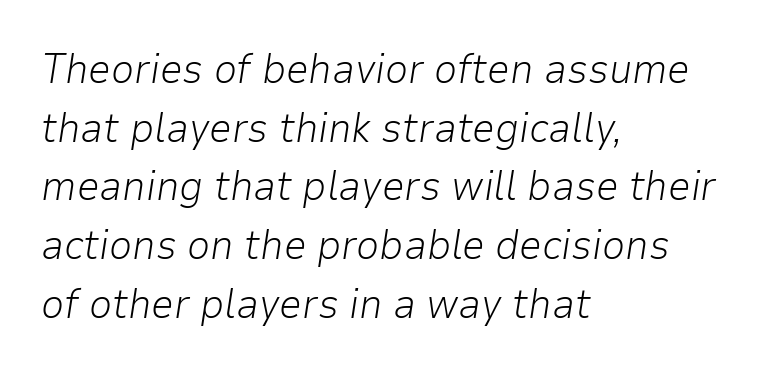
The image shows 41 px light type, italic (leaning right); set left-aligned, normal line spacing (1.43x), normal letter spacing, not underlined; low stroke contrast and a medium x-height.
